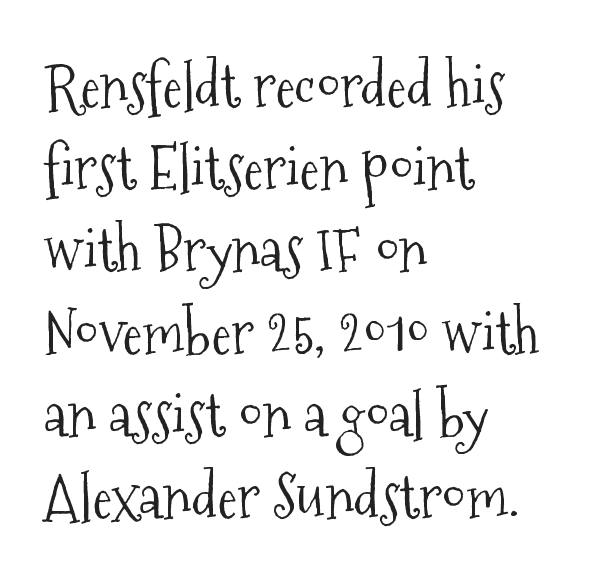
{"serif": "yes", "italic": "no", "bold": "no", "weight": "light", "width": "condensed", "stroke_contrast": "medium", "x_height": "medium", "monospaced": "no", "underline": "no", "align": "left", "line_spacing": "normal", "line_spacing_ratio": 1.37, "letter_spacing": "normal", "letter_spacing_em": 0.0, "glyph_px": 60}
